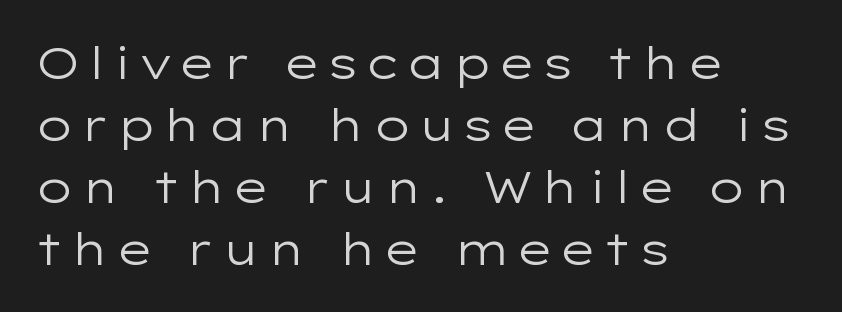
{"serif": "no", "italic": "no", "bold": "no", "weight": "regular", "width": "wide", "stroke_contrast": "low", "x_height": "medium", "monospaced": "no", "underline": "no", "align": "left", "line_spacing": "normal", "line_spacing_ratio": 1.41, "glyph_px": 44}
